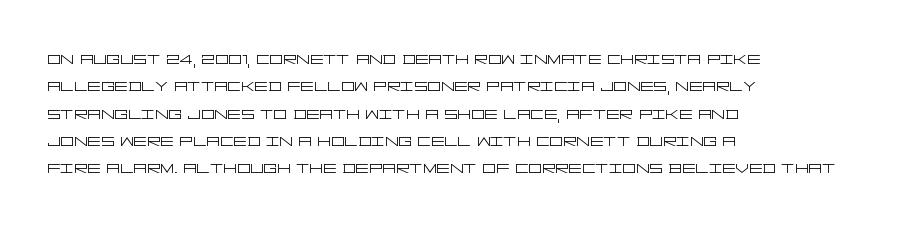
Reading down the block, your eye returns to a fixed left position each line. The weight tops out at a normal text grade. Interline gaps are of average width in this sample. The letters sit at their default tracking, neither squeezed nor spread.
